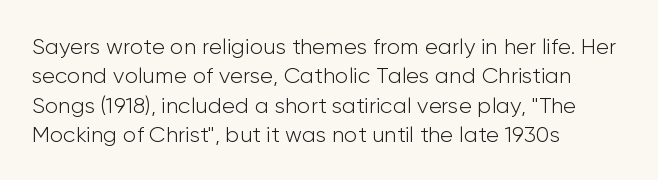
{"italic": "no", "bold": "no", "underline": "no", "align": "left", "line_spacing": "normal", "line_spacing_ratio": 1.33, "letter_spacing": "normal", "letter_spacing_em": 0.0, "glyph_px": 22}
